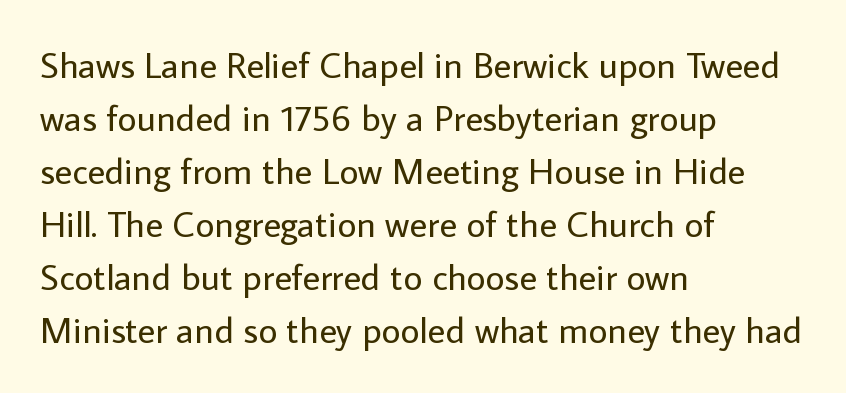
The image shows 37 px regular-weight sans-serif type, upright; set left-aligned, normal line spacing (1.43x), normal letter spacing, not underlined; low stroke contrast and a medium x-height.
